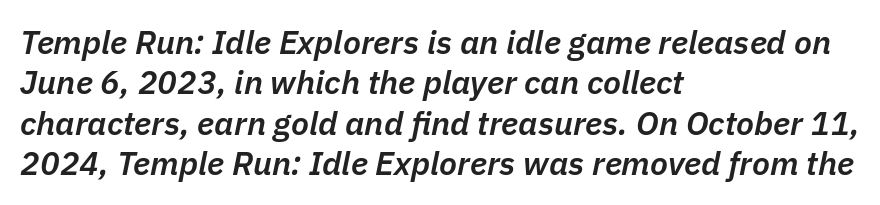
{"italic": "yes", "lean": "right", "slant_degrees": 11, "bold": "semi", "weight": "semibold", "width": "normal", "stroke_contrast": "low", "x_height": "medium", "monospaced": "no", "underline": "no", "align": "left", "line_spacing_ratio": 1.22, "letter_spacing": "normal", "letter_spacing_em": 0.0, "glyph_px": 33}
